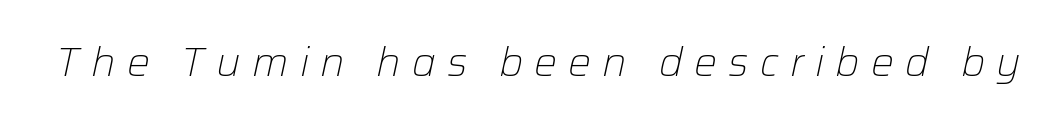
{"italic": "yes", "lean": "right", "slant_degrees": 12, "bold": "no", "weight": "light", "width": "normal", "stroke_contrast": "low", "x_height": "medium", "monospaced": "no", "underline": "no", "letter_spacing": "wide", "letter_spacing_em": 0.27, "glyph_px": 41}
